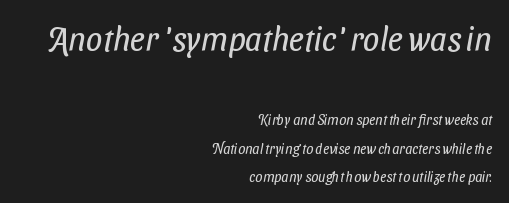
{"serif": "no", "bold": "no", "weight": "regular", "width": "condensed", "stroke_contrast": "low", "x_height": "medium", "monospaced": "no", "underline": "no", "align": "right", "line_spacing": "loose", "line_spacing_ratio": 2.03, "letter_spacing": "normal", "letter_spacing_em": 0.0, "larger_block": "first", "size_ratio": 2.36, "glyph_px": 33}
